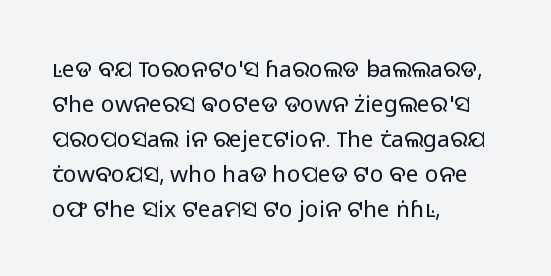
Weight: not bold — regular or lighter. The typesetter chose a ragged-right arrangement here. Each new line begins a customary step beneath the previous one. You could call the tracking neutral — neither tight nor loose. Only glyphs here, with clear space below each row. You can tell it's not italic because the verticals are truly vertical.
